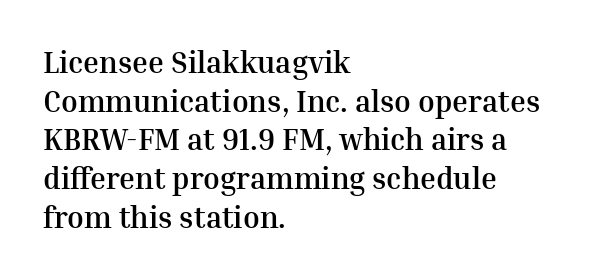
{"serif": "yes", "italic": "no", "bold": "yes", "weight": "semibold", "width": "normal", "stroke_contrast": "medium", "x_height": "medium", "monospaced": "no", "underline": "no", "align": "left", "line_spacing": "normal", "line_spacing_ratio": 1.29, "letter_spacing": "normal", "letter_spacing_em": 0.0, "glyph_px": 30}
